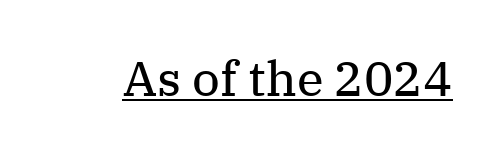
{"serif": "yes", "italic": "no", "bold": "no", "weight": "regular", "width": "normal", "stroke_contrast": "medium", "x_height": "medium", "monospaced": "no", "underline": "yes", "letter_spacing": "normal", "letter_spacing_em": 0.0, "glyph_px": 49}
